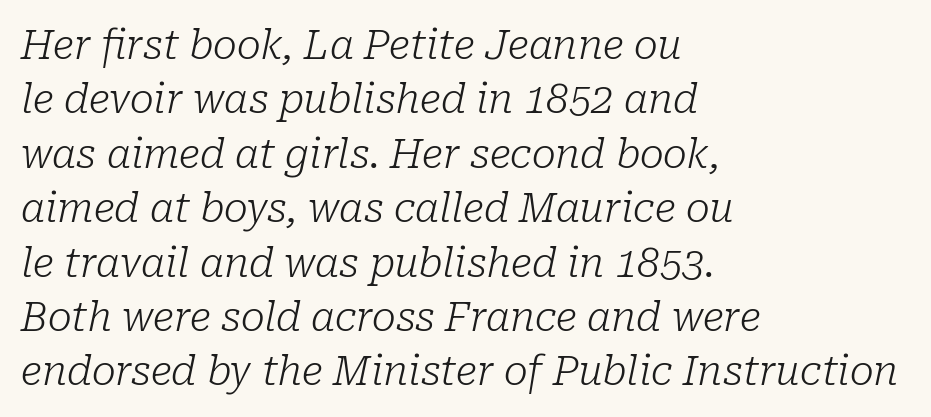
The image shows 40 px light serif type, italic (leaning right); set left-aligned, normal line spacing (1.36x), normal letter spacing, not underlined; low stroke contrast and a medium x-height.
